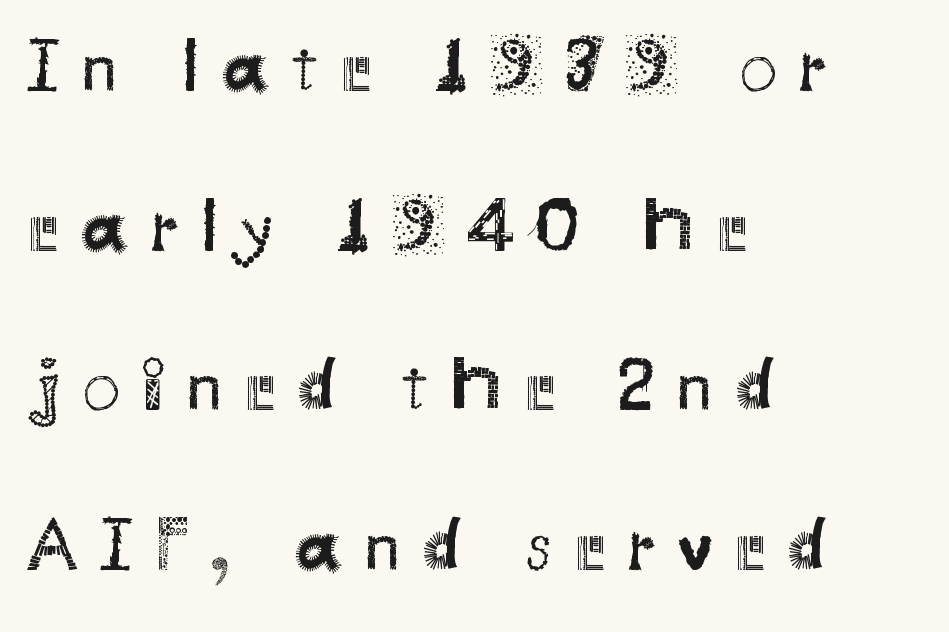
{"serif": "no", "italic": "no", "bold": "no", "weight": "regular", "width": "normal", "stroke_contrast": "medium", "x_height": "small", "monospaced": "no", "underline": "no", "align": "left", "line_spacing": "loose", "line_spacing_ratio": 2.13, "letter_spacing": "wide", "letter_spacing_em": 0.29, "glyph_px": 75}
